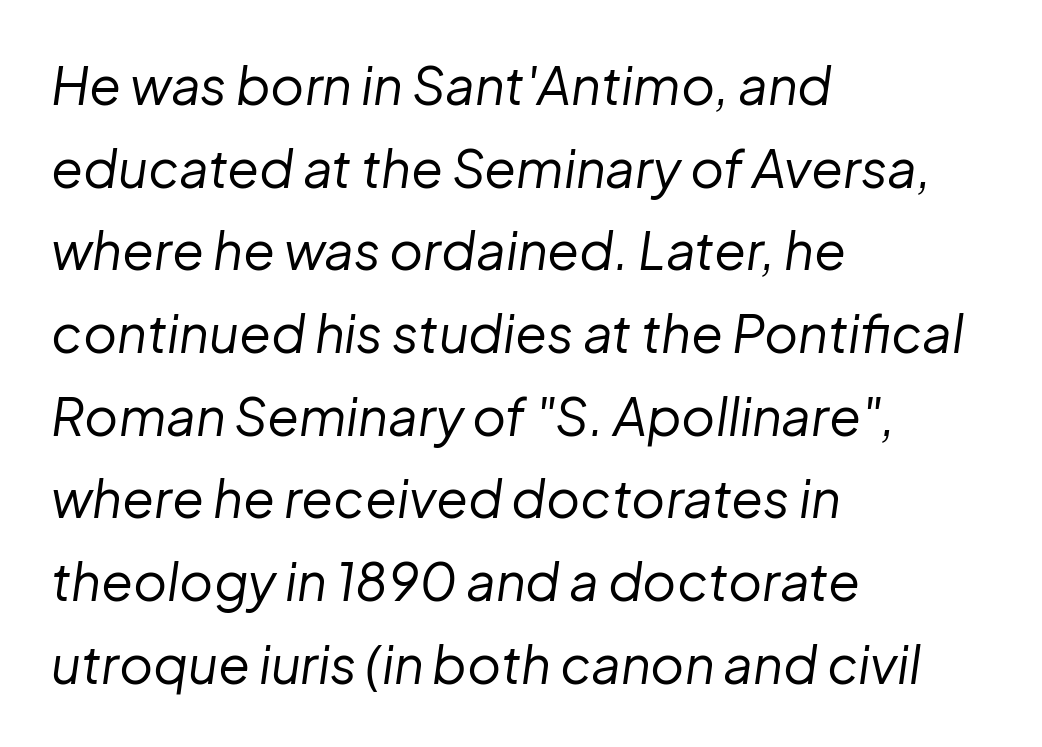
The image shows 52 px regular-weight type, italic (leaning right); set left-aligned, normal line spacing (1.59x), normal letter spacing, not underlined; low stroke contrast and a medium x-height.
